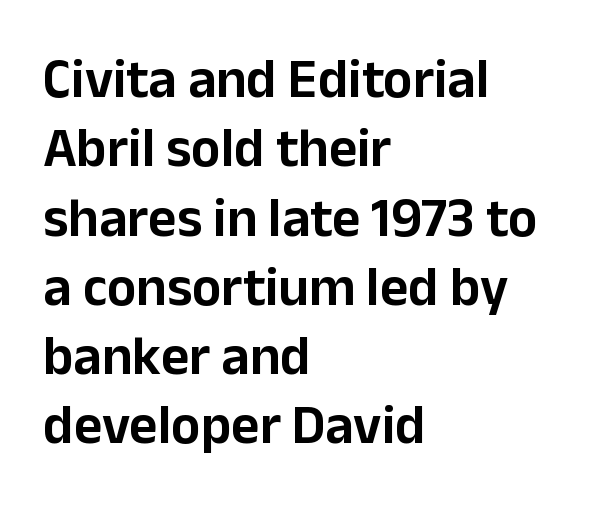
Q: Is the text italic (slanted)? A: No, it is upright.
Q: Is the typeface a serif or a sans-serif typeface? A: Sans-serif.
Q: Is the text underlined? A: No.
Q: How is the paragraph aligned? A: Left-aligned.
Q: Is the spacing between letters normal or unusually wide? A: Normal.
Q: Is the spacing between lines tight, normal or loose? A: Normal.
Q: Width (condensed, normal, or wide)? A: Normal.
Q: Stroke contrast? A: Low.
Q: x-height? A: Medium.
Q: Monospaced? A: No.
